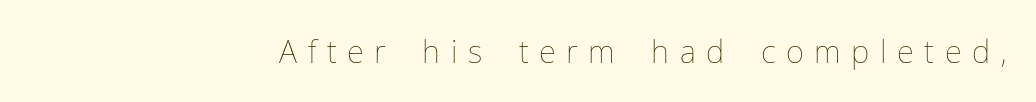
{"italic": "no", "bold": "no", "weight": "thin", "width": "normal", "stroke_contrast": "low", "x_height": "medium", "monospaced": "no", "underline": "no", "align": "right", "letter_spacing": "wide", "letter_spacing_em": 0.34, "glyph_px": 31}
